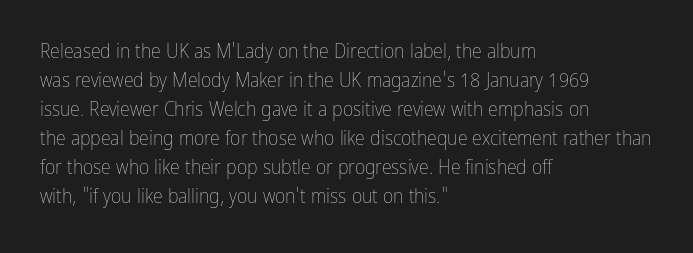
Beneath every word, the page is bare. Stems here are at most as thick as an everyday book face. When letters stand straight like this, we call the style roman or upright. This rendering leaves character spacing at its baseline value. The rendering uses a moderate line-height, typical for paragraphs.
